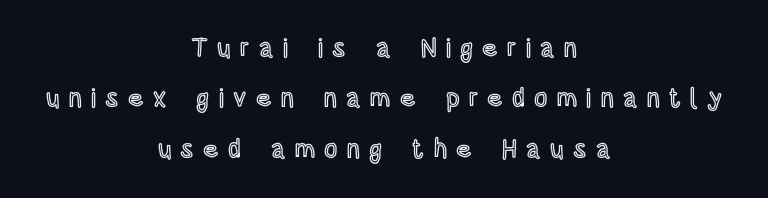
The image shows 26 px text type, upright; set centered, loose line spacing (1.94x), unusually wide letter spacing (+0.36 em), not underlined.
